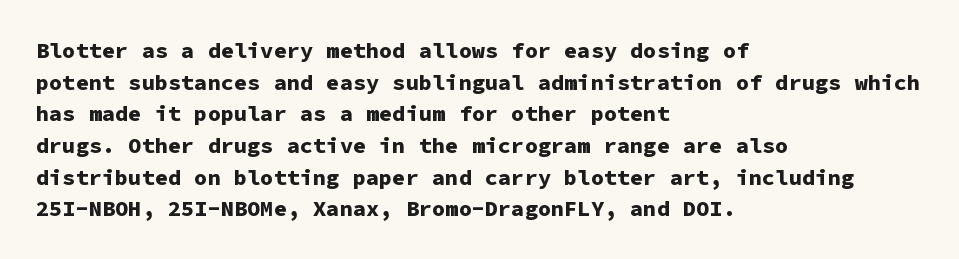
Beneath every word, the page is bare. Successive baselines arrive at the customary interval. It's the straight-up-and-down kind of type. Which margin do the lines hug? The left one — the right edge is uneven. Thick stems and heavy bowls — unmistakably bold.
